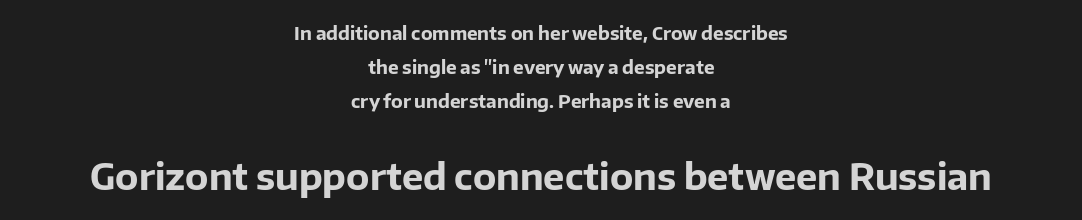
{"serif": "no", "italic": "no", "bold": "yes", "weight": "bold", "width": "normal", "stroke_contrast": "low", "x_height": "medium", "monospaced": "no", "underline": "no", "align": "center", "line_spacing": "loose", "line_spacing_ratio": 1.9, "letter_spacing": "normal", "letter_spacing_em": 0.0, "larger_block": "second", "size_ratio": 2.0, "glyph_px": 36}
